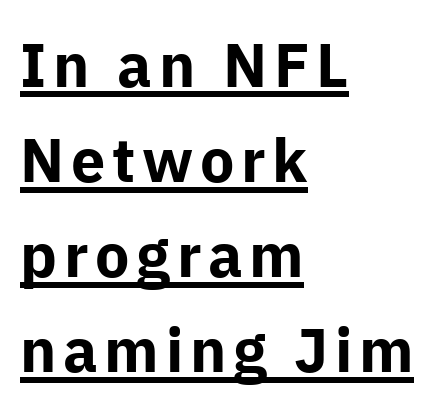
Q: Is the text bold? A: Yes.
Q: Is the text italic (slanted)? A: No, it is upright.
Q: Is the typeface a serif or a sans-serif typeface? A: Sans-serif.
Q: Is the text underlined? A: Yes.
Q: How is the paragraph aligned? A: Left-aligned.
Q: Is the spacing between lines tight, normal or loose? A: Normal.
Q: Width (condensed, normal, or wide)? A: Normal.
Q: Stroke contrast? A: Low.
Q: x-height? A: Medium.
Q: Monospaced? A: No.
